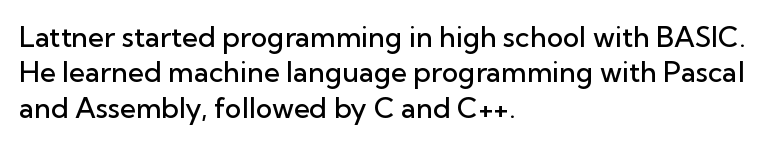
The face used here is a sans, in the tradition of grotesques and geometrics. A typesetter would call this zero additional tracking. Proportional: the letters do not fall into vertical columns. Leftover space on each line is placed entirely after the last word. Regular leading.
